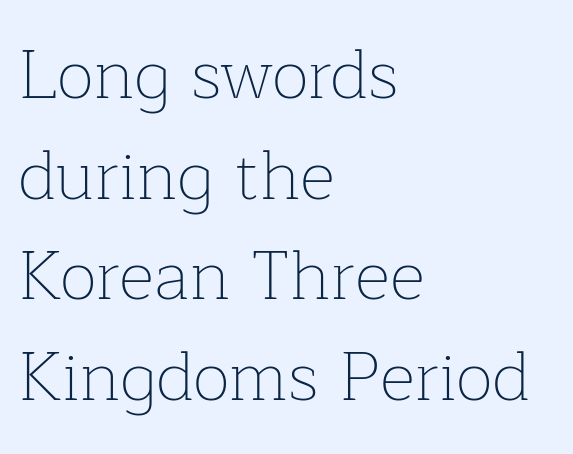
The image shows 69 px thin serif type, upright; set left-aligned, normal line spacing (1.46x), normal letter spacing, not underlined; low stroke contrast and a medium x-height.
